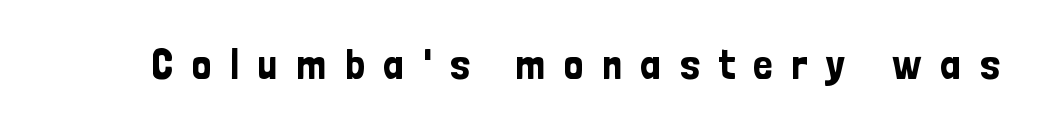
The image shows 43 px condensed sans-serif type, upright; set unusually wide letter spacing (+0.44 em), not underlined; low stroke contrast and a medium x-height.
